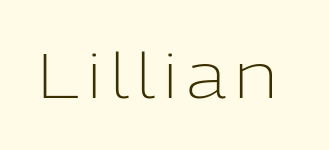
Q: Is the text bold? A: No.
Q: Is the text italic (slanted)? A: No, it is upright.
Q: Is the typeface a serif or a sans-serif typeface? A: Sans-serif.
Q: Is the text underlined? A: No.
Q: Width (condensed, normal, or wide)? A: Normal.
Q: Stroke contrast? A: Low.
Q: x-height? A: Medium.
Q: Monospaced? A: No.
